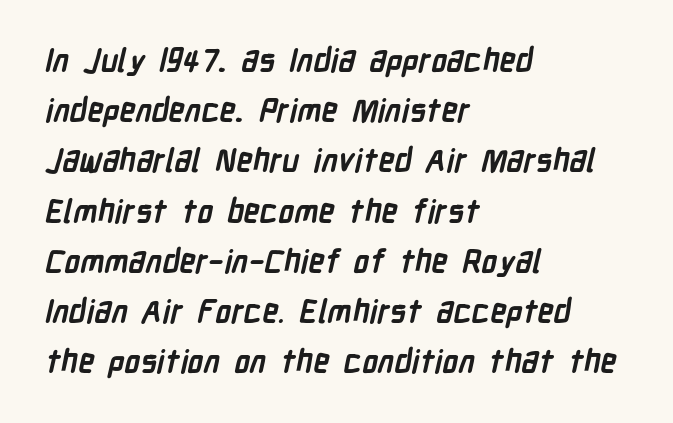
The rendering uses a bold face; every stroke is thick and dark. You could not count columns in this text — the font is proportionally spaced. Note: no serifs on the glyphs. Each line starts at the same left margin while the right side varies. Each row of text sits above clean, open space. Vertical spacing — default.
